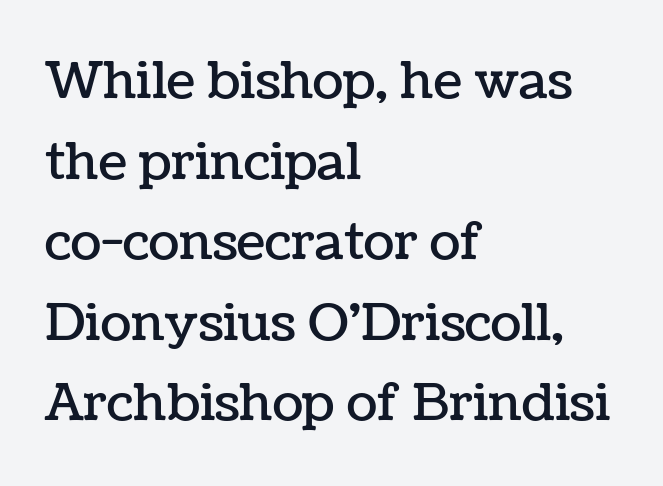
Q: Is the text italic (slanted)? A: No, it is upright.
Q: Is the text underlined? A: No.
Q: How is the paragraph aligned? A: Left-aligned.
Q: Is the spacing between letters normal or unusually wide? A: Normal.
Q: Is the spacing between lines tight, normal or loose? A: Normal.
Q: Width (condensed, normal, or wide)? A: Normal.
Q: Stroke contrast? A: Low.
Q: x-height? A: Medium.
Q: Monospaced? A: No.
